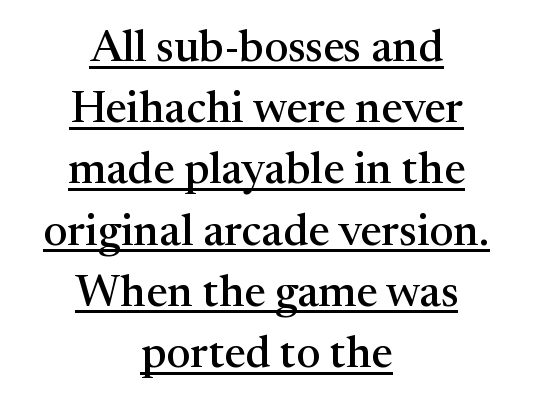
Q: Is the text italic (slanted)? A: No, it is upright.
Q: Is the typeface a serif or a sans-serif typeface? A: Serif.
Q: Is the text underlined? A: Yes.
Q: How is the paragraph aligned? A: Centered.
Q: Is the spacing between letters normal or unusually wide? A: Normal.
Q: Is the spacing between lines tight, normal or loose? A: Normal.
Q: Width (condensed, normal, or wide)? A: Normal.
Q: Stroke contrast? A: Medium.
Q: x-height? A: Medium.
Q: Monospaced? A: No.
